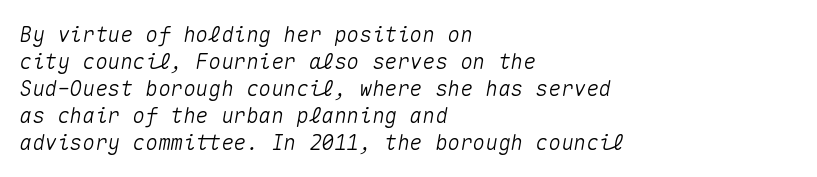
The image shows 21 px text type, italic (leaning right); set left-aligned, normal line spacing (1.28x), normal letter spacing, not underlined.
